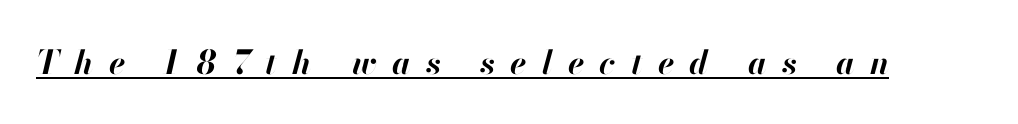
{"italic": "yes", "lean": "right", "slant_degrees": 13, "bold": "yes", "weight": "bold", "width": "normal", "stroke_contrast": "high", "x_height": "small", "monospaced": "no", "underline": "yes", "letter_spacing": "wide", "letter_spacing_em": 0.47, "glyph_px": 33}
